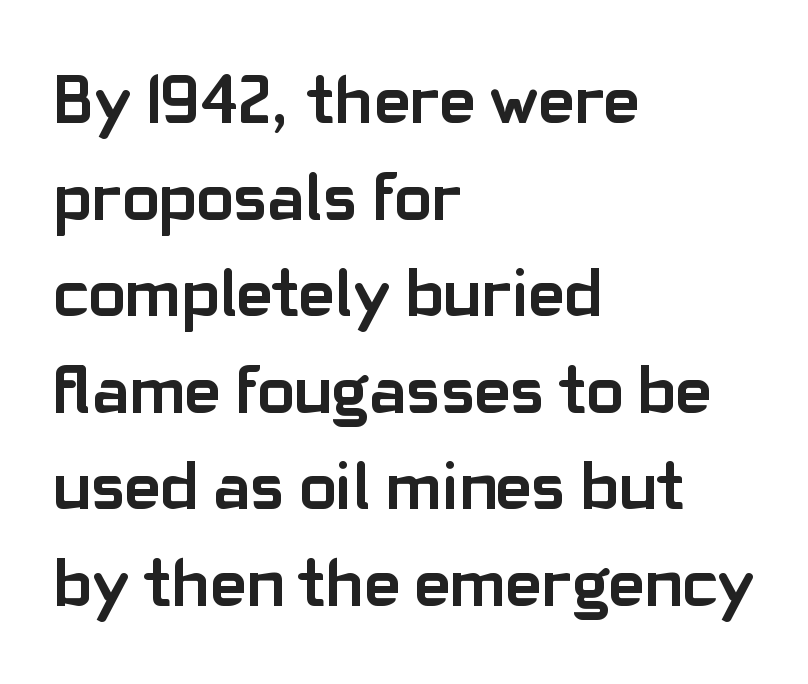
{"serif": "no", "italic": "no", "bold": "yes", "weight": "semibold", "width": "normal", "stroke_contrast": "low", "x_height": "medium", "monospaced": "no", "underline": "no", "align": "left", "line_spacing": "normal", "line_spacing_ratio": 1.4, "letter_spacing": "normal", "letter_spacing_em": 0.0, "glyph_px": 69}
